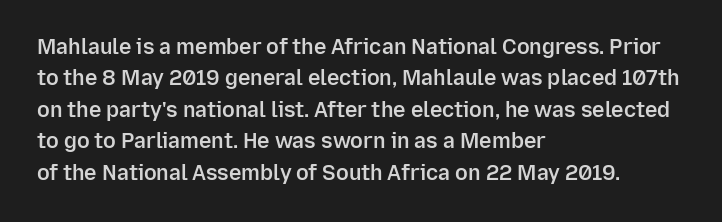
{"italic": "no", "bold": "semi", "underline": "no", "align": "left", "line_spacing": "normal", "line_spacing_ratio": 1.5, "letter_spacing": "normal", "letter_spacing_em": 0.0, "glyph_px": 21}
